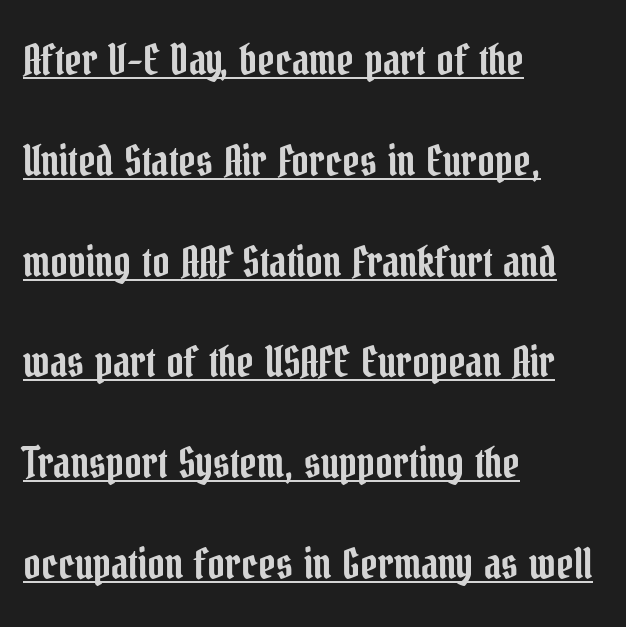
Q: Is the text italic (slanted)? A: No, it is upright.
Q: Is the typeface a serif or a sans-serif typeface? A: Serif.
Q: Is the text underlined? A: Yes.
Q: How is the paragraph aligned? A: Left-aligned.
Q: Is the spacing between letters normal or unusually wide? A: Normal.
Q: Is the spacing between lines tight, normal or loose? A: Loose.
Q: Width (condensed, normal, or wide)? A: Condensed.
Q: Stroke contrast? A: Low.
Q: x-height? A: Medium.
Q: Monospaced? A: No.
